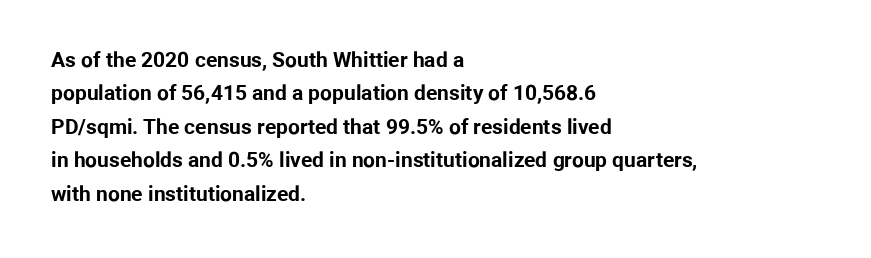
The lines sit at an ordinary, default distance from one another. Bare-footed words on every line. The rendering uses a bold face; every stroke is thick and dark. Posture: upright roman.
